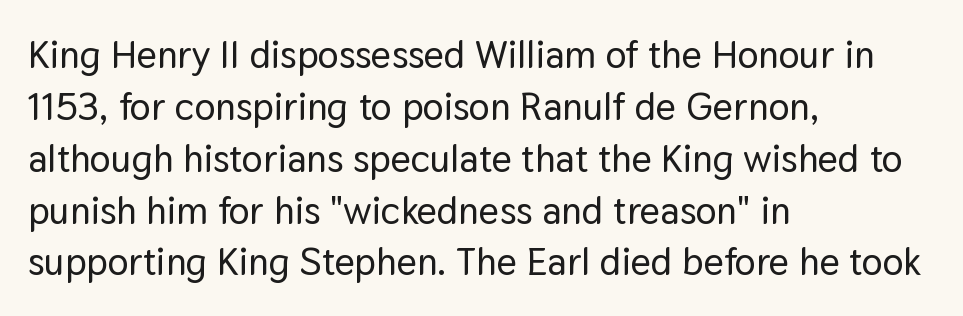
Q: Is the text italic (slanted)? A: No, it is upright.
Q: Is the typeface a serif or a sans-serif typeface? A: Sans-serif.
Q: Is the text underlined? A: No.
Q: How is the paragraph aligned? A: Left-aligned.
Q: Is the spacing between letters normal or unusually wide? A: Normal.
Q: Is the spacing between lines tight, normal or loose? A: Normal.
Q: Width (condensed, normal, or wide)? A: Normal.
Q: Stroke contrast? A: Low.
Q: x-height? A: Medium.
Q: Monospaced? A: No.
